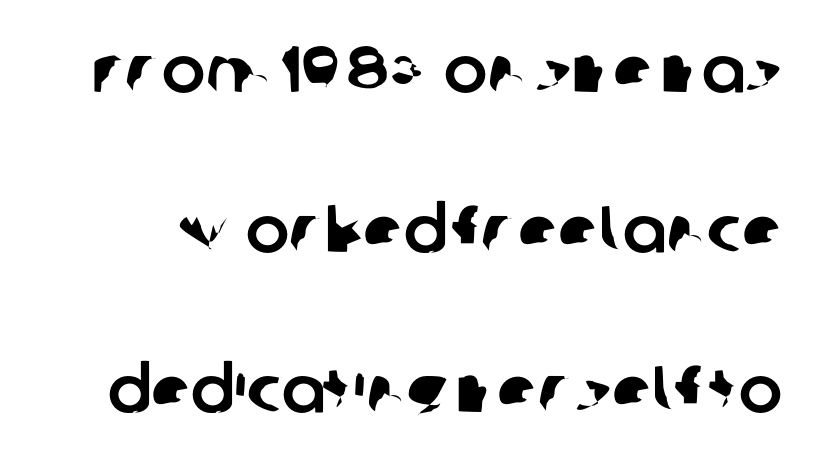
Q: Is the typeface a serif or a sans-serif typeface? A: Sans-serif.
Q: Is the text underlined? A: No.
Q: Is the spacing between letters normal or unusually wide? A: Normal.
Q: Is the spacing between lines tight, normal or loose? A: Loose.
Q: Width (condensed, normal, or wide)? A: Normal.
Q: Stroke contrast? A: Low.
Q: x-height? A: Large.
Q: Monospaced? A: No.
